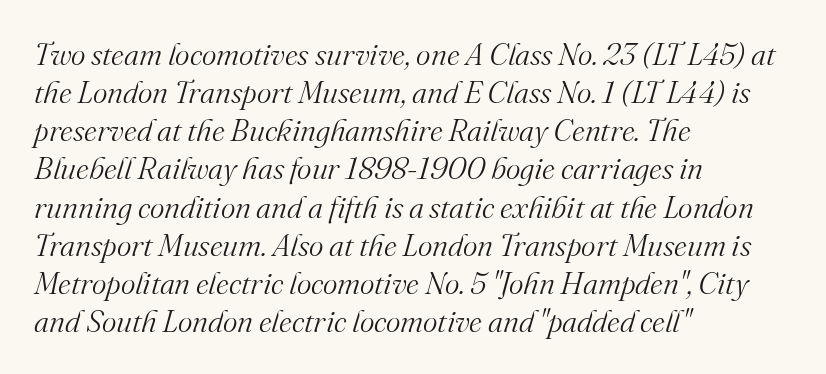
Q: Is the text bold? A: No.
Q: Is the text italic (slanted)? A: Yes, it leans right by about 16 degrees.
Q: Is the typeface a serif or a sans-serif typeface? A: Serif.
Q: Is the text underlined? A: No.
Q: How is the paragraph aligned? A: Left-aligned.
Q: Is the spacing between letters normal or unusually wide? A: Normal.
Q: Width (condensed, normal, or wide)? A: Normal.
Q: Stroke contrast? A: Medium.
Q: x-height? A: Small.
Q: Monospaced? A: No.
